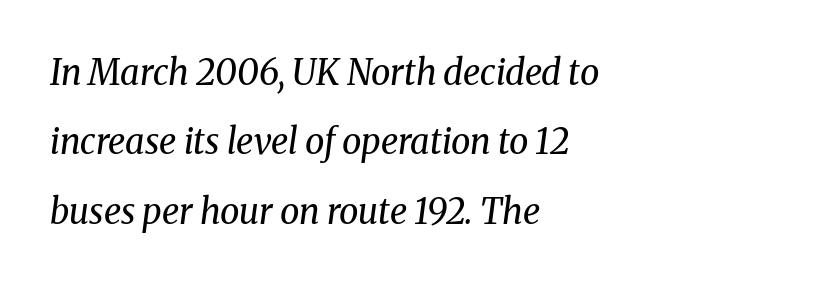
The space between consecutive lines is lavish. Descender tails drop into unmarked territory. Glyph-to-glyph distance matches everyday printed text. Here the designer chose a conventional face with non-uniform glyph widths.
